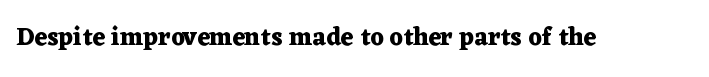
Q: Is the text bold? A: Yes.
Q: Is the text italic (slanted)? A: No, it is upright.
Q: Is the text underlined? A: No.
Q: Is the spacing between letters normal or unusually wide? A: Normal.
